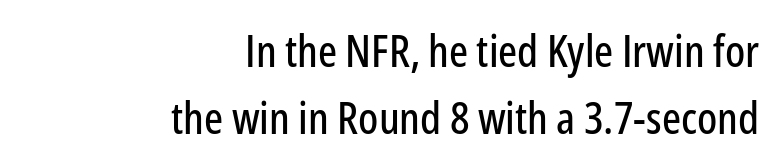
The image shows 45 px condensed sans-serif type, upright; set right-aligned, normal line spacing (1.5x), normal letter spacing, not underlined; low stroke contrast and a medium x-height.
